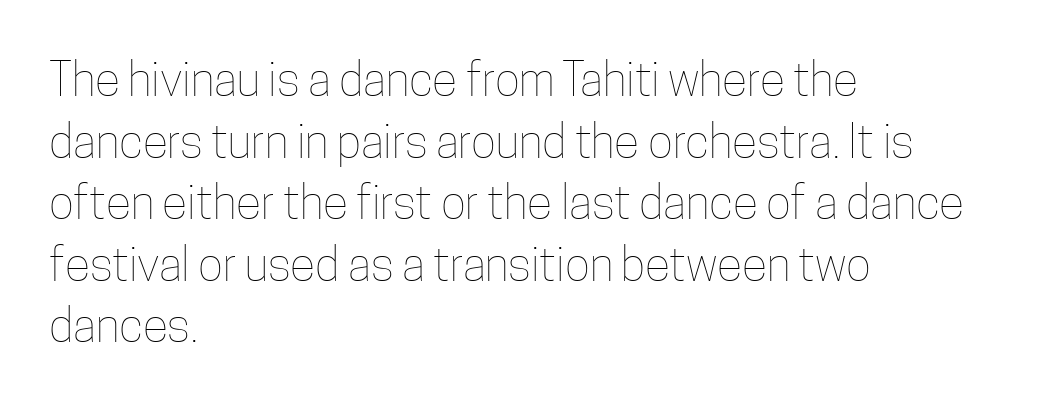
Successive baselines arrive at the customary interval. Left-aligned paragraph, ragged on the right. Spacing between characters is what you'd get straight out of the box. Do the letters lean? They stand straight. No letter is thick-stroked: the sample isn't bold.
